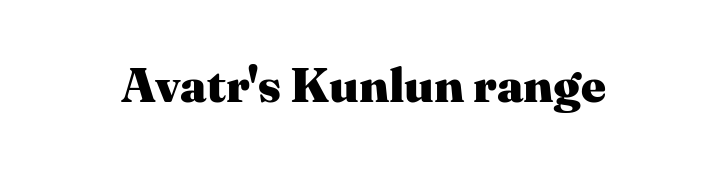
The passage shown is typeset with a serif family. You could not count columns in this text — the font is proportionally spaced. A full-strength bold gives these letters their thick strokes. The typography opts for an upright posture over an oblique one. The string is rendered with underlining switched off.
